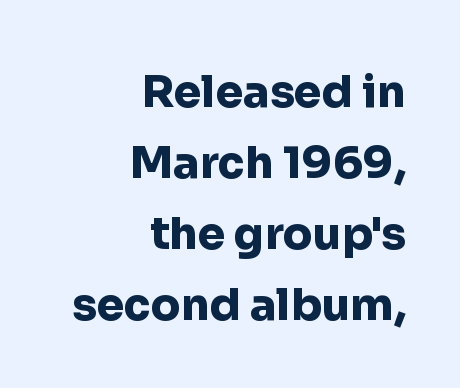
{"serif": "no", "italic": "no", "bold": "yes", "weight": "heavy", "width": "normal", "stroke_contrast": "low", "x_height": "medium", "monospaced": "no", "underline": "no", "align": "right", "line_spacing": "normal", "line_spacing_ratio": 1.61, "letter_spacing": "normal", "letter_spacing_em": 0.0, "glyph_px": 44}
